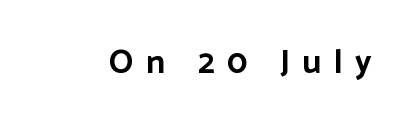
Words appear elongated and porous because spacing is wide. The typeface chosen for these lines omits serifs. The letters stand straight up with perfectly vertical stems. Emphasis by weight is at full strength: bold. The rendering uses natural spacing where letterforms have individual widths. Letters rest on an invisible, unmarked baseline.
